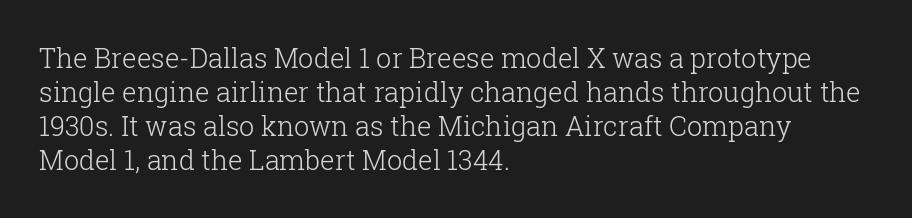
The image shows 27 px text type, upright; set left-aligned, normal line spacing (1.26x), normal letter spacing, not underlined.
